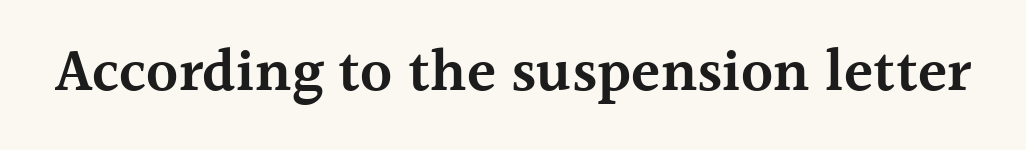
A typesetter would label this face a serif. In terms of posture, this sample is upright. Unmarked baselines from the first word to the last. The sample has been set in demibold, a notch under bold. Each letter keeps its own natural width here, so spacing adapts to shape. Inter-character spacing is left at the font's built-in metrics.
